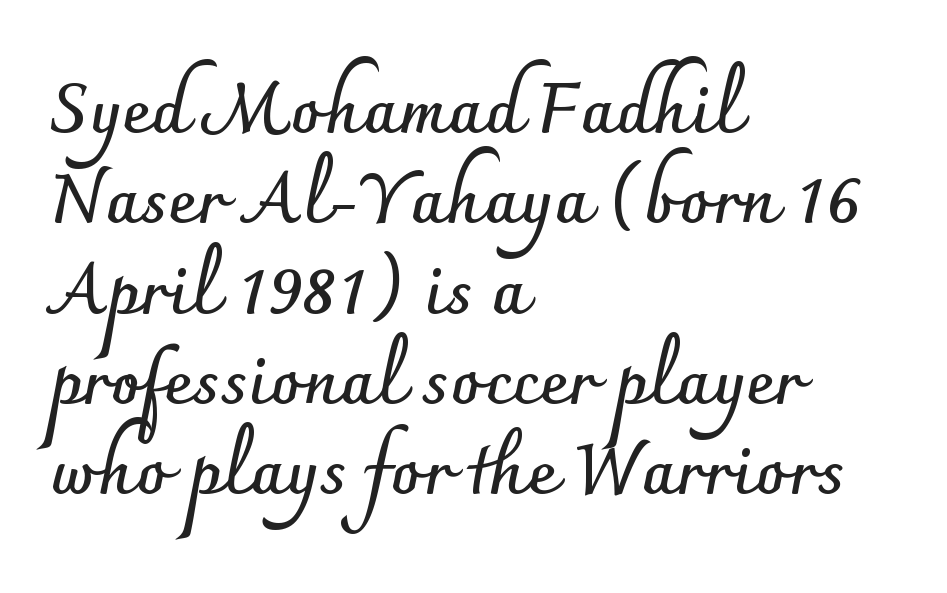
Q: Is the text bold? A: Yes.
Q: Is the text italic (slanted)? A: Yes.
Q: Is the typeface a serif or a sans-serif typeface? A: Sans-serif.
Q: Is the text underlined? A: No.
Q: How is the paragraph aligned? A: Left-aligned.
Q: Is the spacing between letters normal or unusually wide? A: Normal.
Q: Is the spacing between lines tight, normal or loose? A: Normal.
Q: Width (condensed, normal, or wide)? A: Normal.
Q: Stroke contrast? A: Low.
Q: x-height? A: Small.
Q: Monospaced? A: No.
